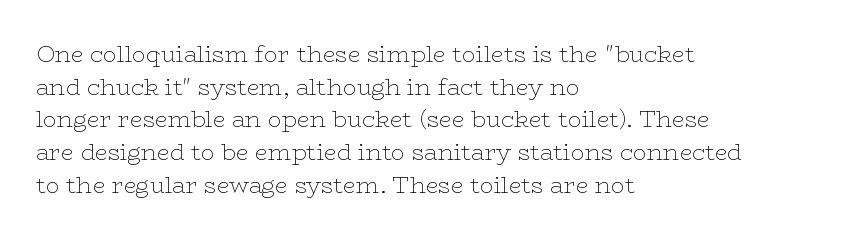
The image shows 23 px text type, upright; set left-aligned, normal line spacing (1.42x), normal letter spacing, not underlined.
